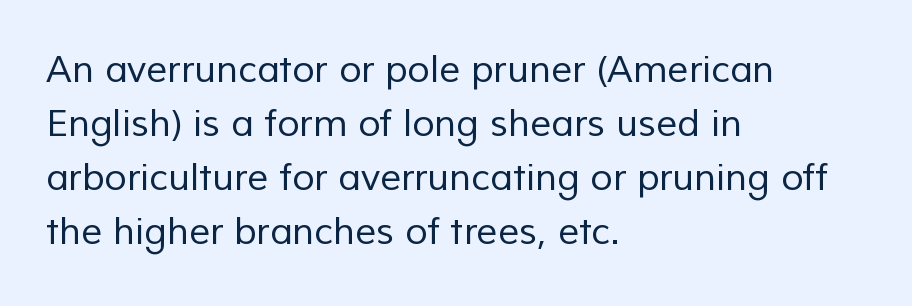
{"serif": "no", "bold": "no", "weight": "regular", "width": "normal", "stroke_contrast": "low", "x_height": "medium", "monospaced": "no", "underline": "no", "align": "left", "line_spacing": "normal", "line_spacing_ratio": 1.46, "letter_spacing": "normal", "letter_spacing_em": 0.0, "glyph_px": 37}
